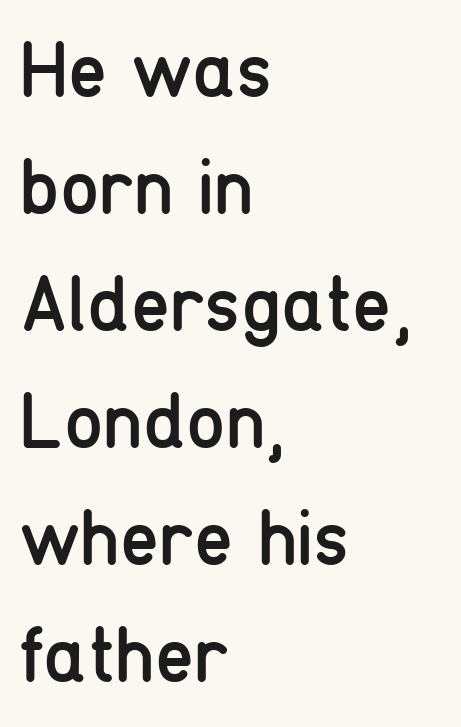
Q: Is the text bold? A: No.
Q: Is the text italic (slanted)? A: No, it is upright.
Q: Is the typeface a serif or a sans-serif typeface? A: Sans-serif.
Q: Is the text underlined? A: No.
Q: How is the paragraph aligned? A: Left-aligned.
Q: Is the spacing between letters normal or unusually wide? A: Normal.
Q: Is the spacing between lines tight, normal or loose? A: Normal.
Q: Width (condensed, normal, or wide)? A: Condensed.
Q: Stroke contrast? A: Low.
Q: x-height? A: Medium.
Q: Monospaced? A: No.
